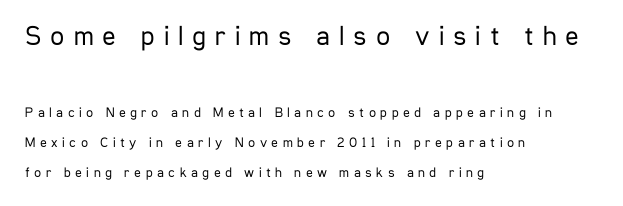
Q: Is the text bold? A: No.
Q: Is the text italic (slanted)? A: No, it is upright.
Q: Is the typeface a serif or a sans-serif typeface? A: Sans-serif.
Q: Is the text underlined? A: No.
Q: How is the paragraph aligned? A: Left-aligned.
Q: Is the spacing between letters normal or unusually wide? A: Unusually wide.
Q: Is the spacing between lines tight, normal or loose? A: Loose.
Q: Which block of text is set in a larger size, the first (top) or the second (bottom)? A: The first (top) one.
Q: Width (condensed, normal, or wide)? A: Condensed.
Q: Stroke contrast? A: Low.
Q: x-height? A: Medium.
Q: Monospaced? A: No.
